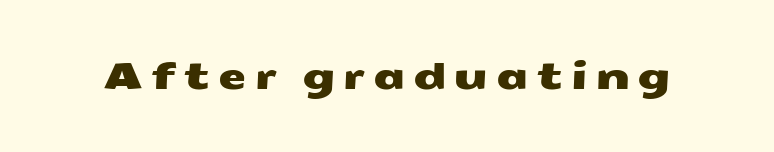
{"serif": "no", "width": "wide", "stroke_contrast": "medium", "x_height": "medium", "monospaced": "no", "underline": "no", "letter_spacing": "wide", "letter_spacing_em": 0.22, "glyph_px": 36}
